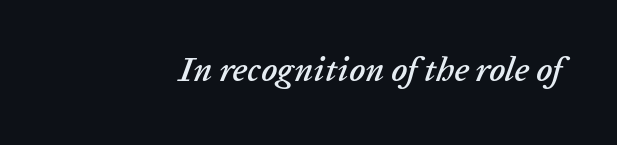
{"italic": "yes", "lean": "right", "slant_degrees": 20, "width": "normal", "stroke_contrast": "low", "x_height": "medium", "monospaced": "no", "underline": "no", "letter_spacing": "normal", "letter_spacing_em": 0.0, "glyph_px": 34}
